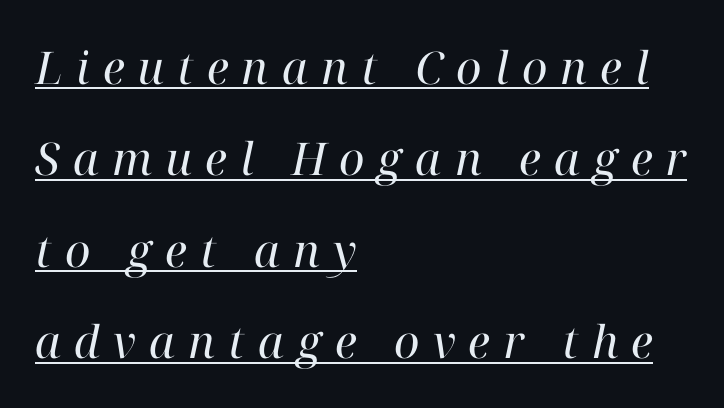
The image shows 45 px regular-weight serif type, italic (leaning right); set left-aligned, loose line spacing (2.03x), unusually wide letter spacing (+0.29 em), underlined; high stroke contrast and a medium x-height.
